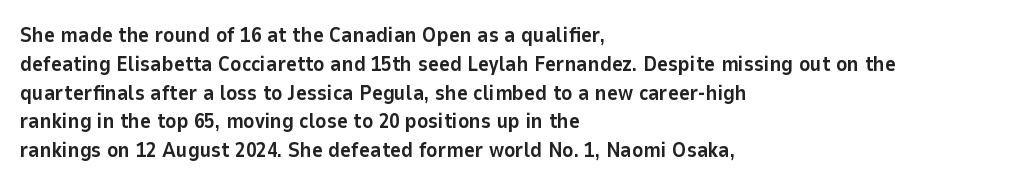
Q: Is the text bold? A: Yes.
Q: Is the text italic (slanted)? A: No, it is upright.
Q: Is the text underlined? A: No.
Q: How is the paragraph aligned? A: Left-aligned.
Q: Is the spacing between letters normal or unusually wide? A: Normal.
Q: Is the spacing between lines tight, normal or loose? A: Normal.
